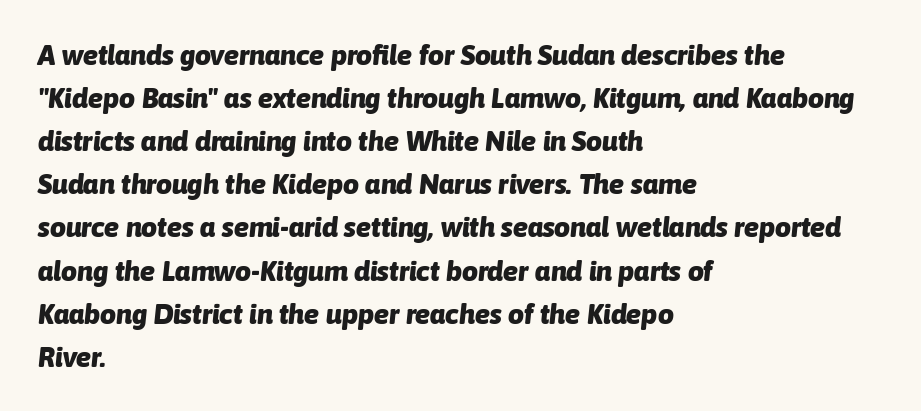
Compared with ordinary roman type, these characters are visibly tilted. Summary of weight: heavy, a full bold. Casual observation: everything's shoved over to the left. The rows are spaced the way most documents space them. Nothing unusual about the tracking: characters are spaced as the font intends.
